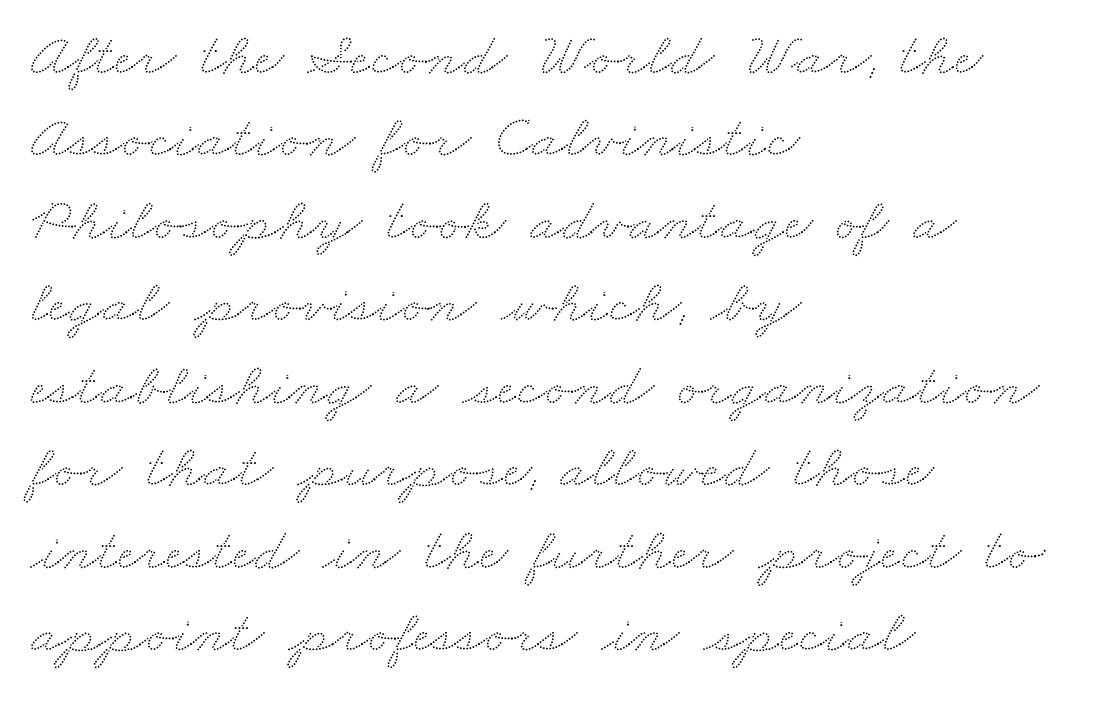
The image shows 62 px wide type; set left-aligned, normal line spacing (1.33x), normal letter spacing, not underlined; low stroke contrast and a small x-height.
